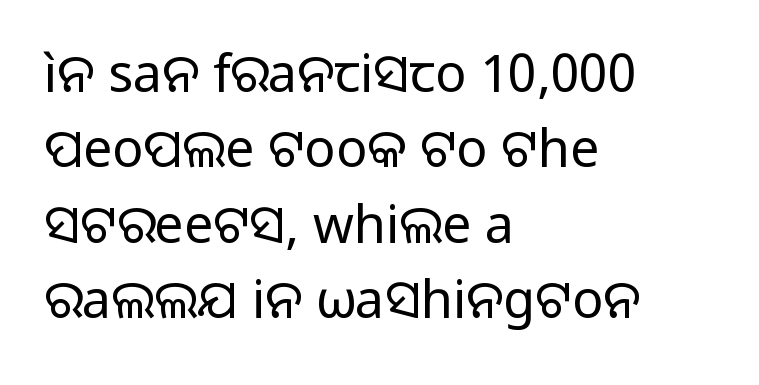
Q: Is the text bold? A: No.
Q: Is the text italic (slanted)? A: No, it is upright.
Q: Is the typeface a serif or a sans-serif typeface? A: Sans-serif.
Q: Is the text underlined? A: No.
Q: How is the paragraph aligned? A: Left-aligned.
Q: Is the spacing between letters normal or unusually wide? A: Normal.
Q: Is the spacing between lines tight, normal or loose? A: Normal.
Q: Width (condensed, normal, or wide)? A: Normal.
Q: Stroke contrast? A: Low.
Q: x-height? A: Medium.
Q: Monospaced? A: No.
